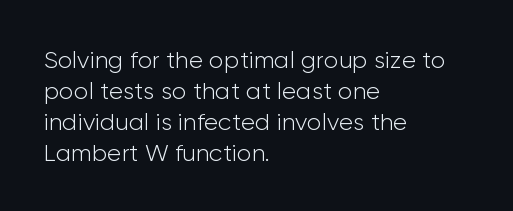
The image shows 24 px text type, upright; set left-aligned, normal line spacing (1.29x), normal letter spacing, not underlined.
